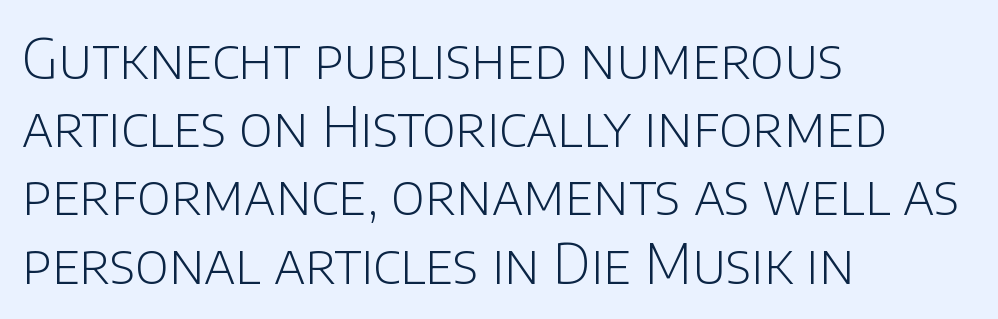
Q: Is the text bold? A: No.
Q: Is the text italic (slanted)? A: No, it is upright.
Q: Is the typeface a serif or a sans-serif typeface? A: Sans-serif.
Q: Is the text underlined? A: No.
Q: How is the paragraph aligned? A: Left-aligned.
Q: Is the spacing between letters normal or unusually wide? A: Normal.
Q: Width (condensed, normal, or wide)? A: Normal.
Q: Stroke contrast? A: Low.
Q: x-height? A: Large.
Q: Monospaced? A: No.
